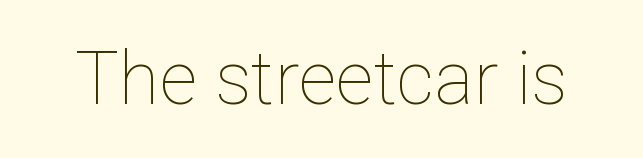
{"italic": "no", "bold": "no", "weight": "thin", "width": "normal", "stroke_contrast": "low", "x_height": "medium", "monospaced": "no", "underline": "no", "letter_spacing": "normal", "letter_spacing_em": 0.0, "glyph_px": 74}
